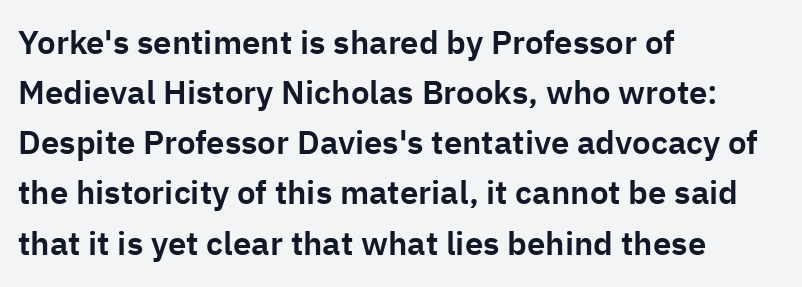
The image shows 33 px sans-serif type, upright; set left-aligned, normal line spacing (1.52x), normal letter spacing, not underlined; low stroke contrast and a medium x-height.
